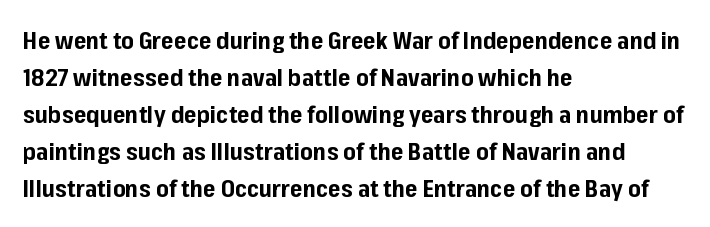
{"italic": "no", "bold": "yes", "underline": "no", "align": "left", "line_spacing": "normal", "line_spacing_ratio": 1.54, "letter_spacing": "normal", "letter_spacing_em": 0.0, "glyph_px": 24}
